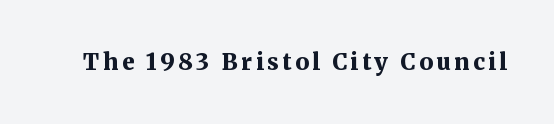
The words here are not underlined. Ascenders rise straight up at ninety degrees. What weight is shown? A full bold with thick strokes.
